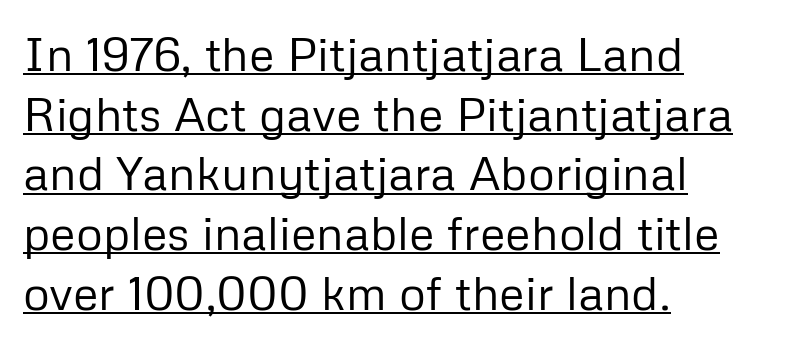
Q: Is the text bold? A: No.
Q: Is the text italic (slanted)? A: No, it is upright.
Q: Is the typeface a serif or a sans-serif typeface? A: Sans-serif.
Q: Is the text underlined? A: Yes.
Q: How is the paragraph aligned? A: Left-aligned.
Q: Is the spacing between letters normal or unusually wide? A: Normal.
Q: Is the spacing between lines tight, normal or loose? A: Normal.
Q: Width (condensed, normal, or wide)? A: Normal.
Q: Stroke contrast? A: Low.
Q: x-height? A: Medium.
Q: Monospaced? A: No.
